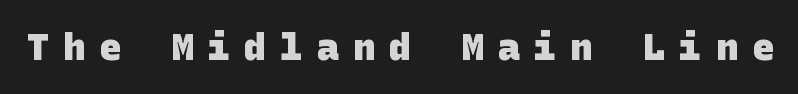
Q: Is the text bold? A: Yes.
Q: Is the typeface a serif or a sans-serif typeface? A: Sans-serif.
Q: Is the text underlined? A: No.
Q: Is the spacing between letters normal or unusually wide? A: Unusually wide.
Q: Width (condensed, normal, or wide)? A: Normal.
Q: Stroke contrast? A: Low.
Q: x-height? A: Large.
